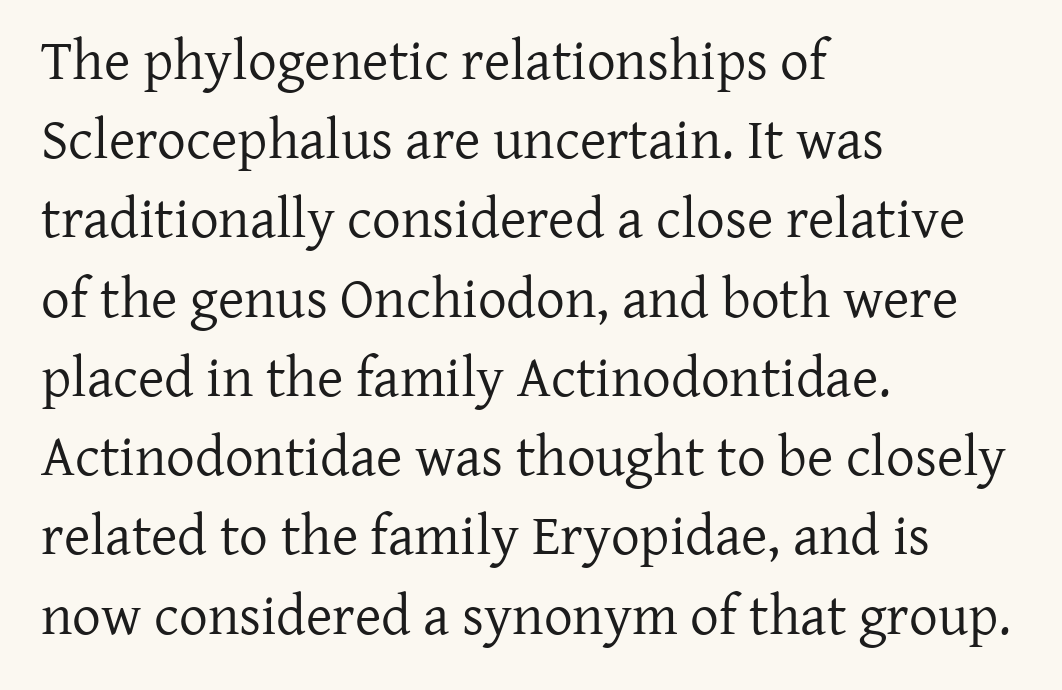
Q: Is the text bold? A: No.
Q: Is the text italic (slanted)? A: No, it is upright.
Q: Is the typeface a serif or a sans-serif typeface? A: Serif.
Q: Is the text underlined? A: No.
Q: How is the paragraph aligned? A: Left-aligned.
Q: Is the spacing between letters normal or unusually wide? A: Normal.
Q: Is the spacing between lines tight, normal or loose? A: Normal.
Q: Width (condensed, normal, or wide)? A: Normal.
Q: Stroke contrast? A: Low.
Q: x-height? A: Medium.
Q: Monospaced? A: No.
